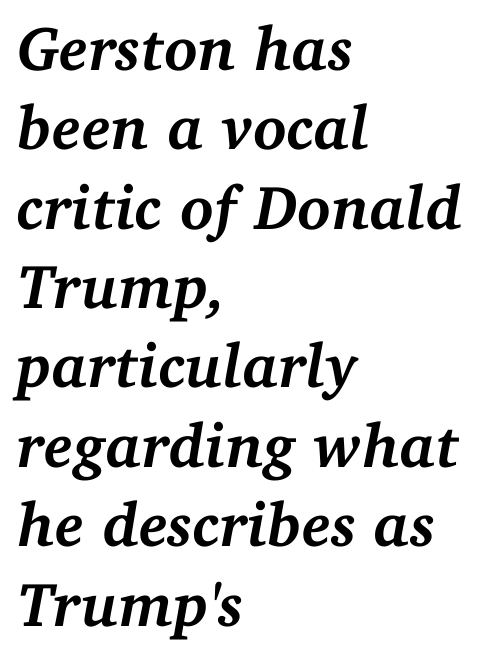
{"serif": "yes", "italic": "yes", "lean": "right", "slant_degrees": 11, "bold": "yes", "weight": "semibold", "width": "normal", "stroke_contrast": "medium", "x_height": "medium", "monospaced": "no", "underline": "no", "align": "left", "line_spacing": "normal", "line_spacing_ratio": 1.28, "letter_spacing": "normal", "letter_spacing_em": 0.0, "glyph_px": 62}
